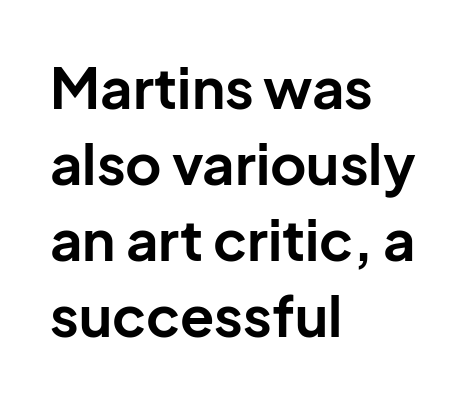
Q: Is the text bold? A: Yes.
Q: Is the text italic (slanted)? A: No, it is upright.
Q: Is the typeface a serif or a sans-serif typeface? A: Sans-serif.
Q: Is the text underlined? A: No.
Q: How is the paragraph aligned? A: Left-aligned.
Q: Is the spacing between letters normal or unusually wide? A: Normal.
Q: Is the spacing between lines tight, normal or loose? A: Normal.
Q: Width (condensed, normal, or wide)? A: Normal.
Q: Stroke contrast? A: Low.
Q: x-height? A: Medium.
Q: Monospaced? A: No.
